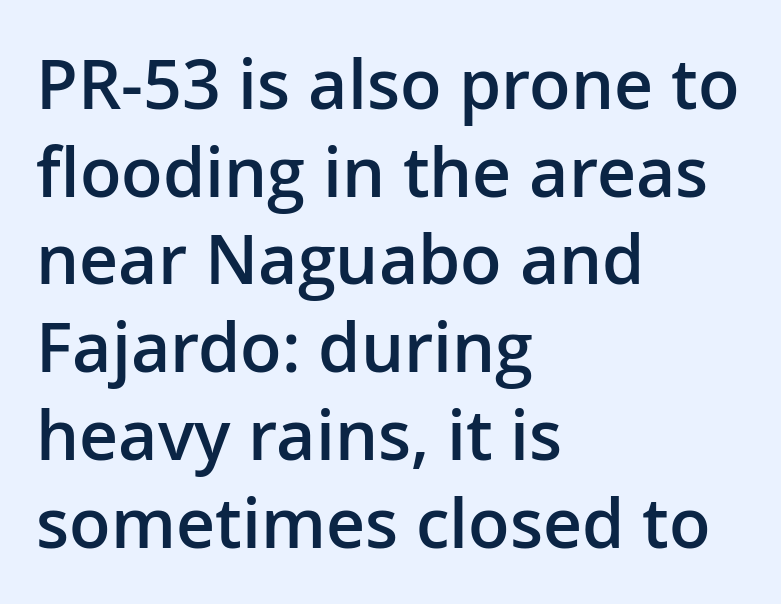
The image shows 68 px semibold sans-serif type, upright; set left-aligned, normal line spacing (1.29x), normal letter spacing, not underlined; low stroke contrast and a medium x-height.
